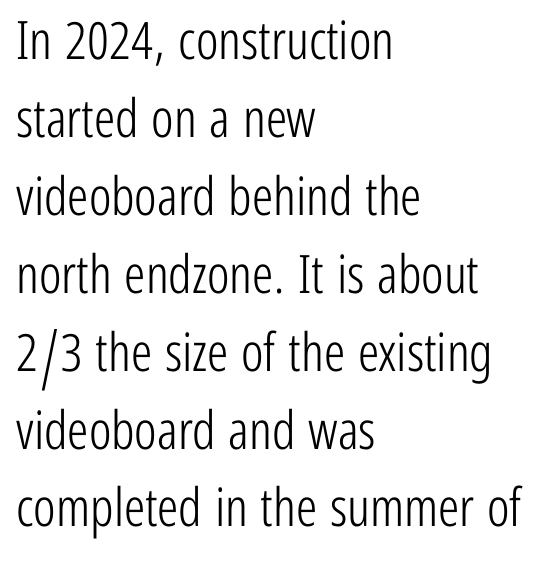
{"serif": "no", "italic": "no", "bold": "no", "weight": "light", "width": "condensed", "stroke_contrast": "low", "x_height": "medium", "monospaced": "no", "underline": "no", "align": "left", "line_spacing": "normal", "line_spacing_ratio": 1.47, "letter_spacing": "normal", "letter_spacing_em": 0.0, "glyph_px": 53}
